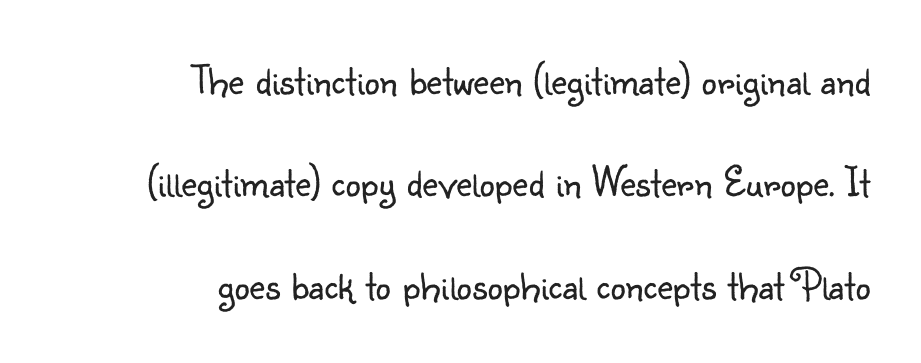
Letter spacing: default. The specimen omits any rule beneath the text block's lines. Are there feet on the stems? There aren't — it's a sans. Notice the wide empty band between every row — that's loose leading. The paragraph shown leans on its right margin. The specimen reads as upright at a glance.
